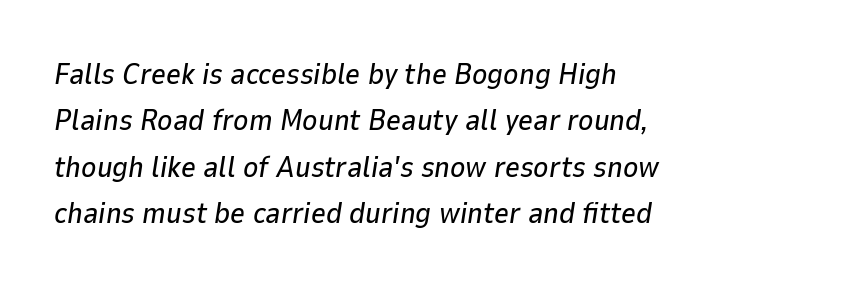
The typesetter chose a ragged-right arrangement here. Glyph-to-glyph distance matches everyday printed text. Character widths vary here, with narrow letters taking less room than wide ones. Decoration check: the copy has no underline. Normally led — the rows are evenly, conventionally spaced. Characters are canted at an angle relative to the baseline's perpendicular.
